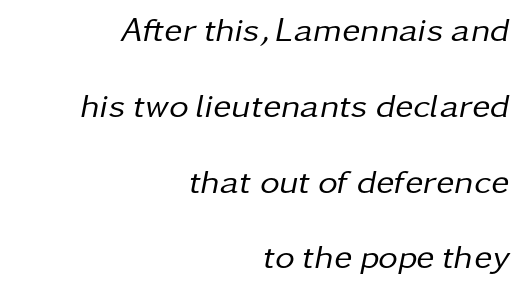
The image shows 34 px regular-weight type, italic (leaning right); set right-aligned, loose line spacing (2.23x), normal letter spacing, not underlined; low stroke contrast and a medium x-height.
